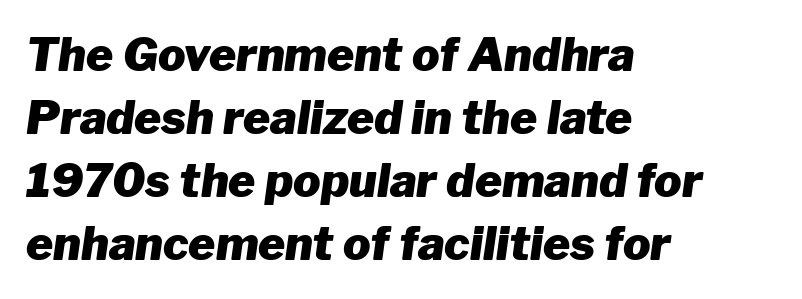
Characters follow at the spacing the type designer built in. Vertical spacing — default. Compared with an ordinary text face, these strokes are far heavier — a full bold. Compared with ordinary roman type, these characters are visibly tilted.
